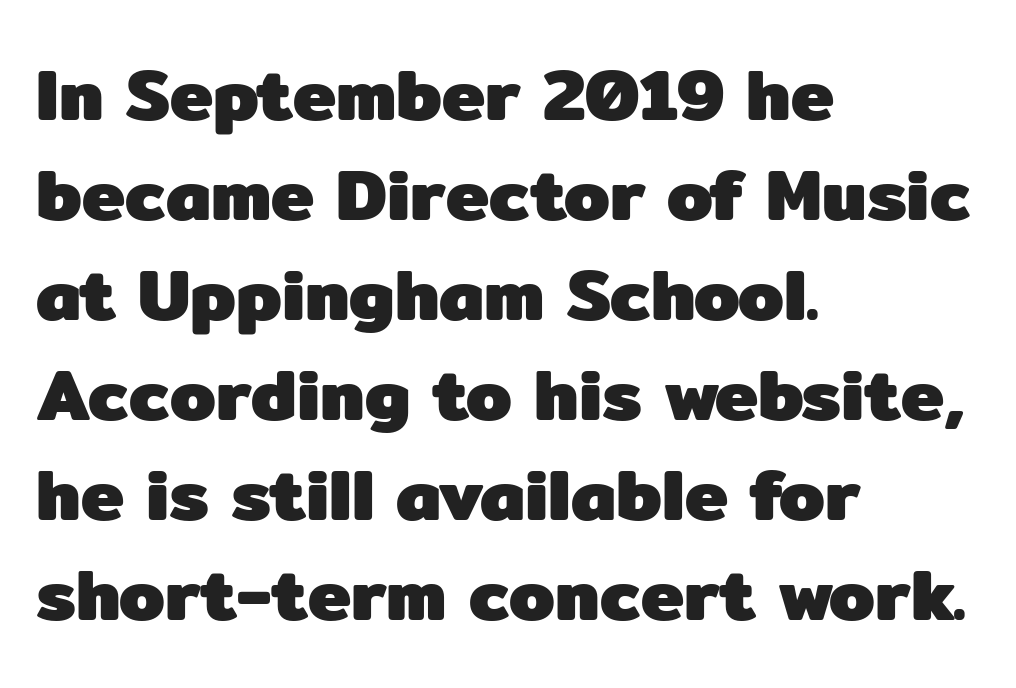
Looks like regular typesetting: each glyph gets only the width it needs. Rule under the text: the space is simply empty. The letters stand upright; this is a roman face. These lines stack with their left ends in a neat column. A sans-serif font was chosen for this passage.
